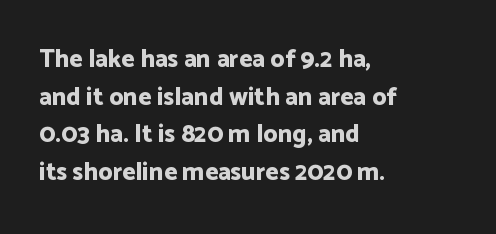
The image shows 25 px bold type, upright; set left-aligned, normal line spacing (1.51x), normal letter spacing, not underlined.
